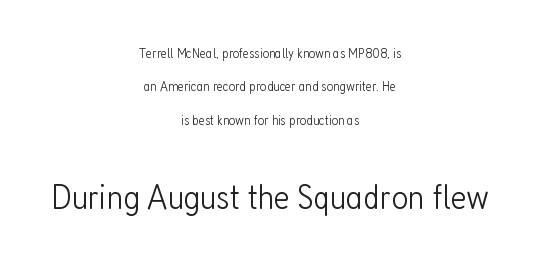
The image shows 36 px light, condensed sans-serif type, upright; set centered, loose line spacing (2.39x), normal letter spacing, not underlined; the second (bottom) block is 2.57x larger; low stroke contrast and a medium x-height.
